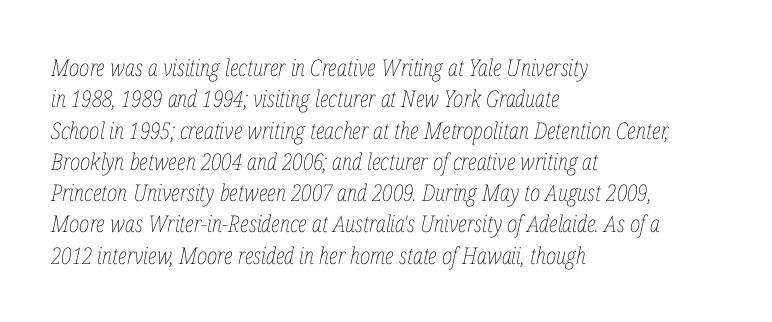
Q: Is the text bold? A: No.
Q: Is the text italic (slanted)? A: Yes, it leans right by about 12 degrees.
Q: Is the text underlined? A: No.
Q: How is the paragraph aligned? A: Left-aligned.
Q: Is the spacing between letters normal or unusually wide? A: Normal.
Q: Is the spacing between lines tight, normal or loose? A: Normal.
